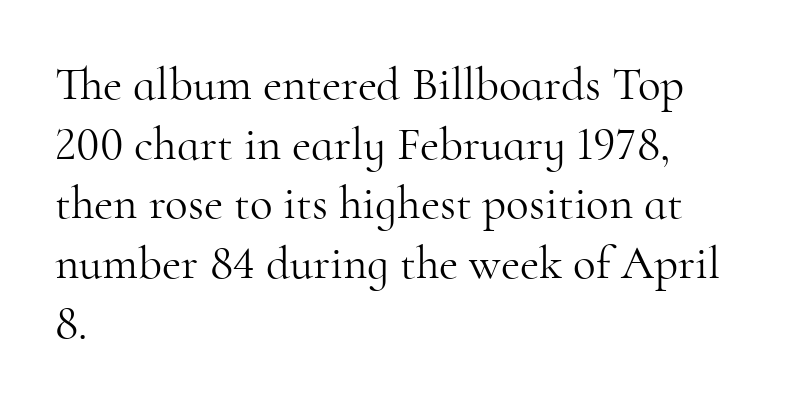
{"serif": "yes", "italic": "no", "bold": "no", "weight": "light", "width": "normal", "stroke_contrast": "high", "x_height": "small", "monospaced": "no", "underline": "no", "align": "left", "line_spacing": "normal", "line_spacing_ratio": 1.27, "letter_spacing": "normal", "letter_spacing_em": 0.0, "glyph_px": 47}
